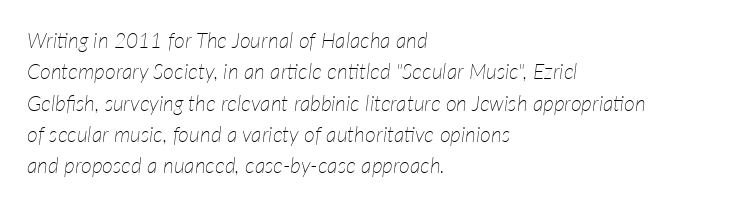
Glance below the letters and you will spot only blank space. The text block is weighted toward the left margin, trailing off unevenly rightward. The line-height multiplier appears to be the usual default. Is the stroke heavy? The answer is a plain regular-or-lighter. The line texture is even and compact thanks to regular tracking.
